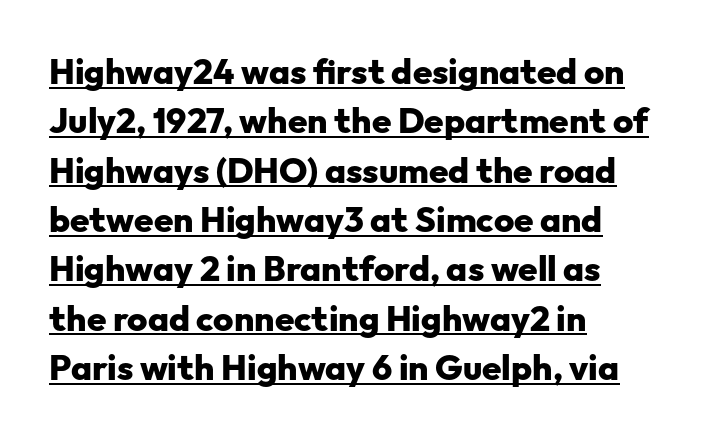
Q: Is the text bold? A: Yes.
Q: Is the text italic (slanted)? A: No, it is upright.
Q: Is the typeface a serif or a sans-serif typeface? A: Sans-serif.
Q: Is the text underlined? A: Yes.
Q: How is the paragraph aligned? A: Left-aligned.
Q: Is the spacing between letters normal or unusually wide? A: Normal.
Q: Is the spacing between lines tight, normal or loose? A: Normal.
Q: Width (condensed, normal, or wide)? A: Normal.
Q: Stroke contrast? A: Low.
Q: x-height? A: Medium.
Q: Monospaced? A: No.
